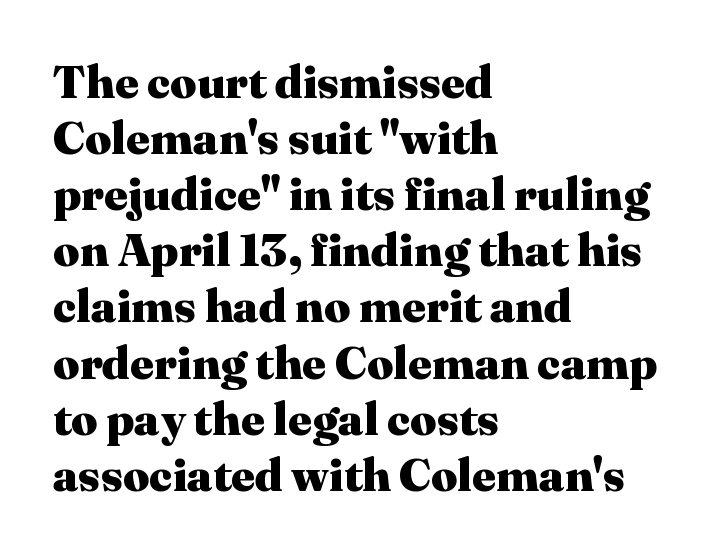
The typesetting leans heavy: a genuine bold. The gap between lines stays unmarked. No italicization has been applied; the sample stays upright. The letterforms sit shoulder to shoulder at normal distance.
